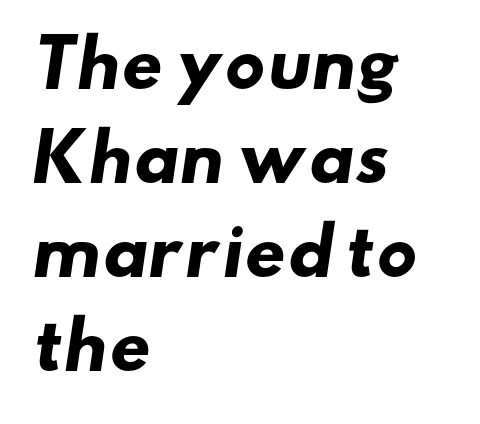
{"serif": "no", "bold": "yes", "weight": "heavy", "width": "wide", "stroke_contrast": "low", "x_height": "small", "monospaced": "no", "underline": "no", "align": "left", "line_spacing": "normal", "line_spacing_ratio": 1.47, "letter_spacing": "normal", "letter_spacing_em": 0.0, "glyph_px": 64}
